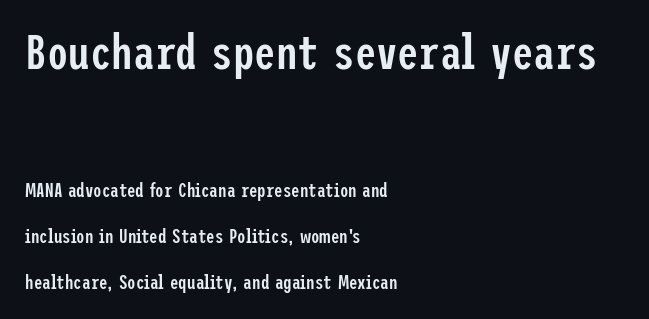
Q: Is the text bold? A: Semi-bold.
Q: Is the text italic (slanted)? A: No, it is upright.
Q: Is the typeface a serif or a sans-serif typeface? A: Sans-serif.
Q: Is the text underlined? A: No.
Q: How is the paragraph aligned? A: Left-aligned.
Q: Is the spacing between letters normal or unusually wide? A: Normal.
Q: Is the spacing between lines tight, normal or loose? A: Loose.
Q: Which block of text is set in a larger size, the first (top) or the second (bottom)? A: The first (top) one.
Q: Width (condensed, normal, or wide)? A: Condensed.
Q: Stroke contrast? A: Low.
Q: x-height? A: Medium.
